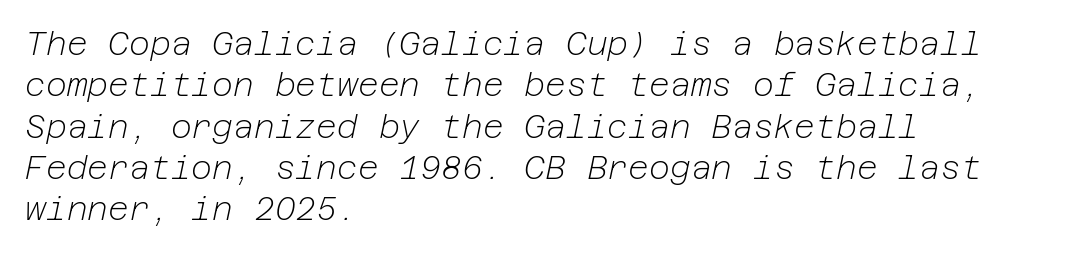
Anything drawn beneath the words? Only blank space. Successive baselines arrive at the customary interval. A classic flush-left, rag-right setting is used for this passage. What stands out about the letter spacing? Nothing — it is the standard amount.
